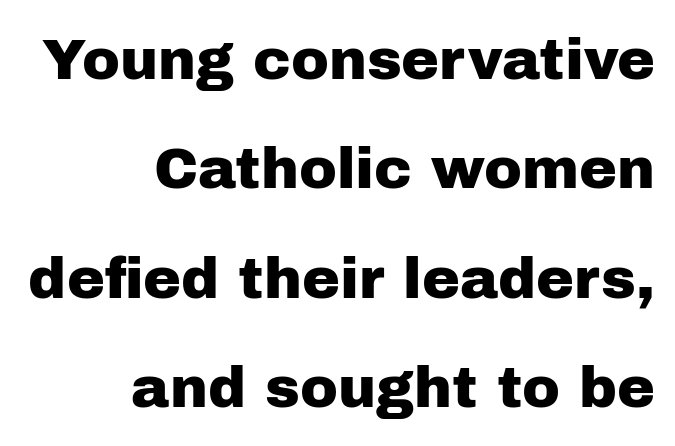
The passage shown is typed in a proportional face where columns would drift. Tracking value appears to be zero — textbook default spacing. These lines stand farther apart than default settings would place them. Typeset ragged left — the right edge is the straight one. The words here are not underlined. A sans-serif font was chosen for this passage.
